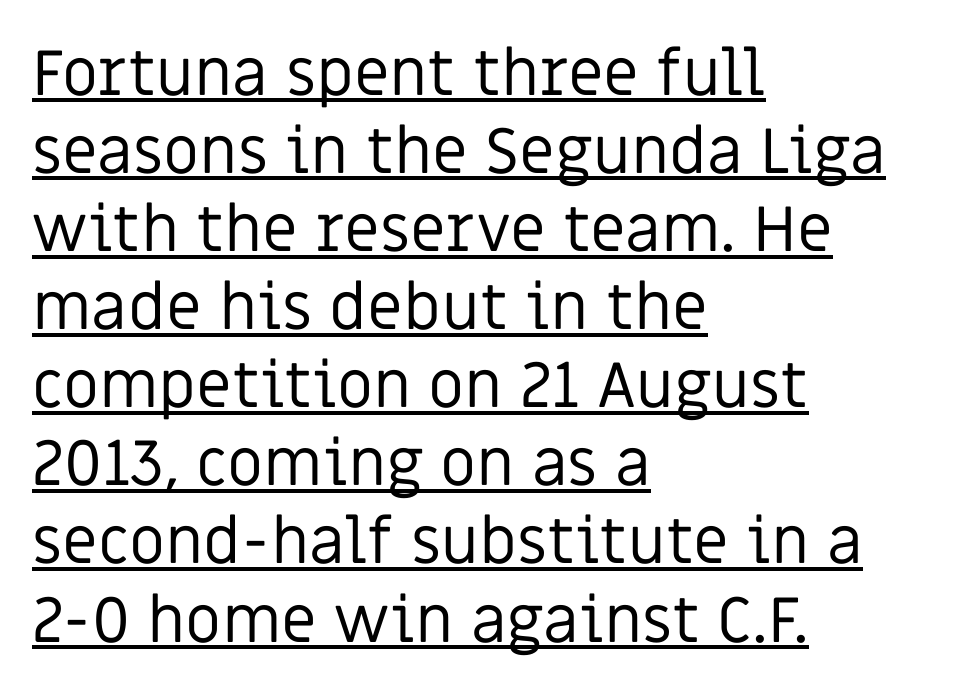
The image shows 64 px regular-weight sans-serif type, upright; set left-aligned, line spacing 1.22x, normal letter spacing, underlined; low stroke contrast and a large x-height.
